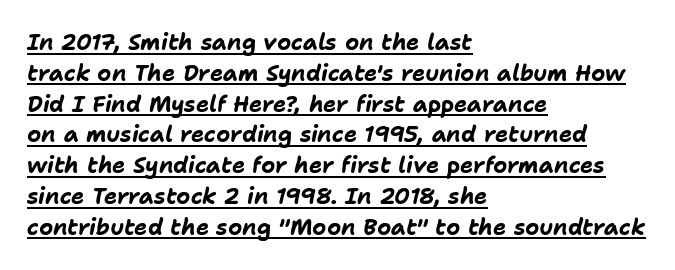
Q: Is the text bold? A: Yes.
Q: Is the text italic (slanted)? A: Yes, it leans right by about 11 degrees.
Q: Is the text underlined? A: Yes.
Q: How is the paragraph aligned? A: Left-aligned.
Q: Is the spacing between letters normal or unusually wide? A: Normal.
Q: Is the spacing between lines tight, normal or loose? A: Normal.
